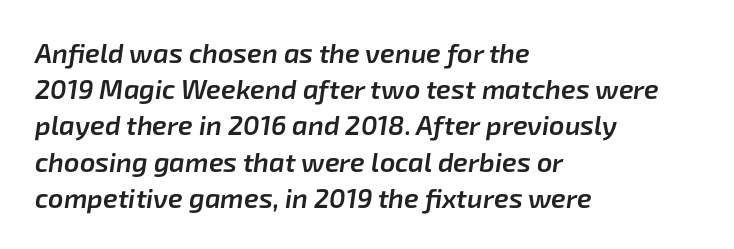
Lines of text with bare space underneath. Tracking value appears to be zero — textbook default spacing. Horizontal alignment here is leftward, the default for most running prose. The passage shown stacks its lines at a standard gap. Typesetter's note: demi weight, one step under bold. This sample uses an oblique cut, with every glyph tilted off the vertical.
